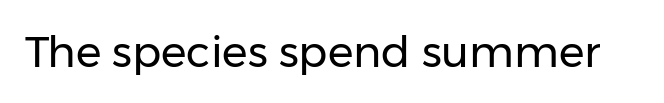
Q: Is the text bold? A: No.
Q: Is the text italic (slanted)? A: No, it is upright.
Q: Is the typeface a serif or a sans-serif typeface? A: Sans-serif.
Q: Is the text underlined? A: No.
Q: Is the spacing between letters normal or unusually wide? A: Normal.
Q: Width (condensed, normal, or wide)? A: Normal.
Q: Stroke contrast? A: Low.
Q: x-height? A: Medium.
Q: Monospaced? A: No.
